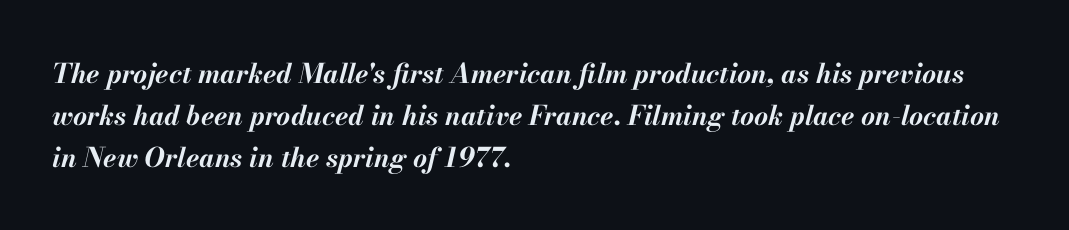
{"italic": "yes", "lean": "right", "slant_degrees": 13, "bold": "yes", "underline": "no", "align": "left", "line_spacing": "normal", "line_spacing_ratio": 1.55, "letter_spacing": "normal", "letter_spacing_em": 0.0, "glyph_px": 27}
